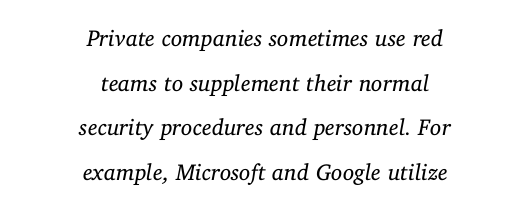
Q: Is the text bold? A: No.
Q: Is the text italic (slanted)? A: Yes, it leans right by about 11 degrees.
Q: Is the text underlined? A: No.
Q: How is the paragraph aligned? A: Centered.
Q: Is the spacing between letters normal or unusually wide? A: Normal.
Q: Is the spacing between lines tight, normal or loose? A: Loose.
